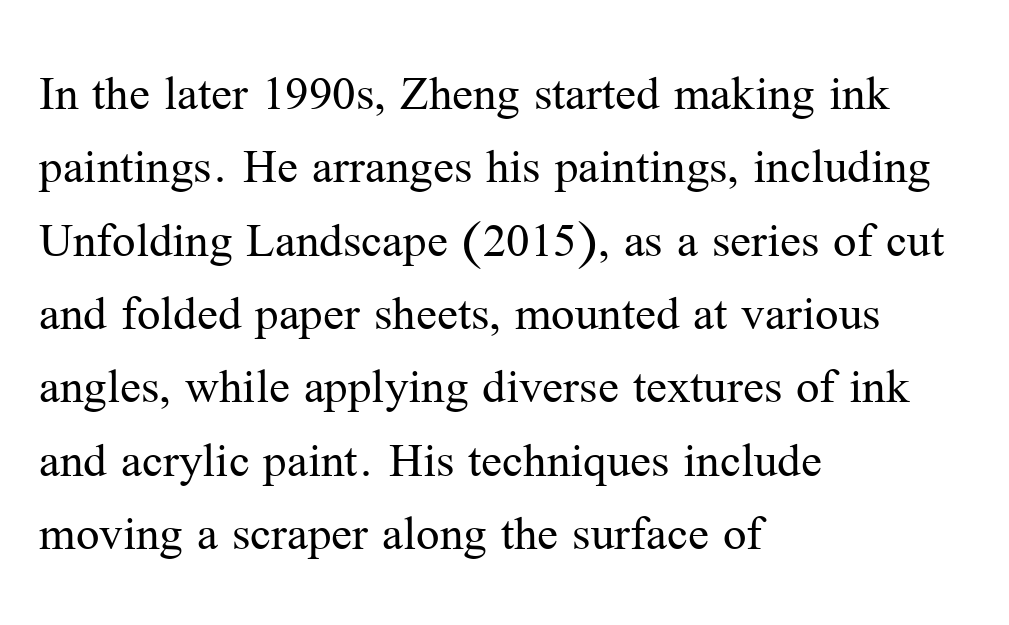
Looks like regular typesetting: each glyph gets only the width it needs. The font's upright variant was chosen for this text. Are there feet on the stems? There are — it's a serif. The text block is weighted toward the left margin, trailing off unevenly rightward. The tracking reads as untouched default to a designer's eye.
